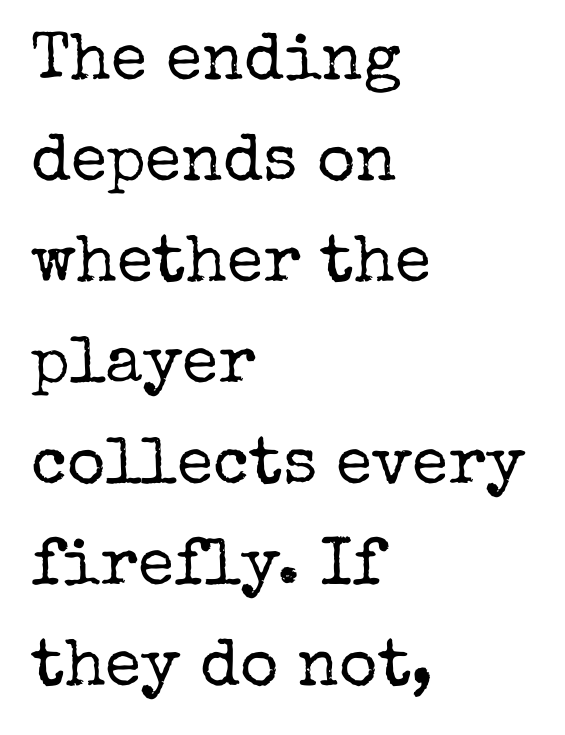
The image shows 66 px regular-weight serif type, upright; set left-aligned, normal line spacing (1.53x), normal letter spacing, not underlined; low stroke contrast and a medium x-height.
